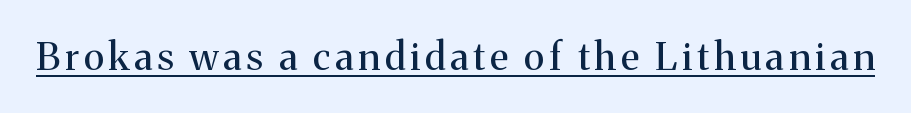
Q: Is the text bold? A: No.
Q: Is the text italic (slanted)? A: No, it is upright.
Q: Is the typeface a serif or a sans-serif typeface? A: Serif.
Q: Is the text underlined? A: Yes.
Q: Width (condensed, normal, or wide)? A: Normal.
Q: Stroke contrast? A: Medium.
Q: x-height? A: Medium.
Q: Monospaced? A: No.
